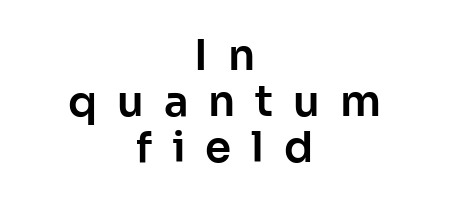
The image shows 42 px sans-serif type, upright; set centered, tight line spacing (1.09x), unusually wide letter spacing (+0.47 em), not underlined; low stroke contrast and a medium x-height.
